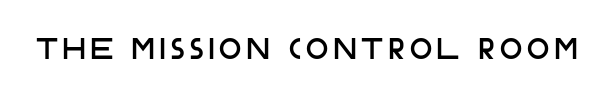
The image shows 29 px sans-serif type, upright; set not underlined; low stroke contrast and a large x-height.
